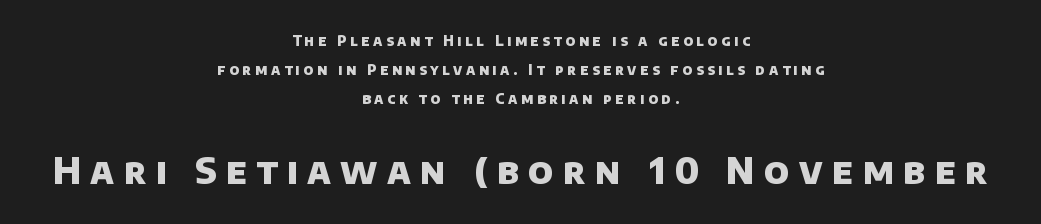
I'd describe the lettering as bold — thick and assertive. You could only call the tracking loose — the letters float apart. If you squint, the bottom block still reads clearly — it's the larger of the two. To sum up the face: it is a sans, with no serifs. These lines are rendered in a variable-pitch font. What's the leading like? Stretched, with rows far apart.
